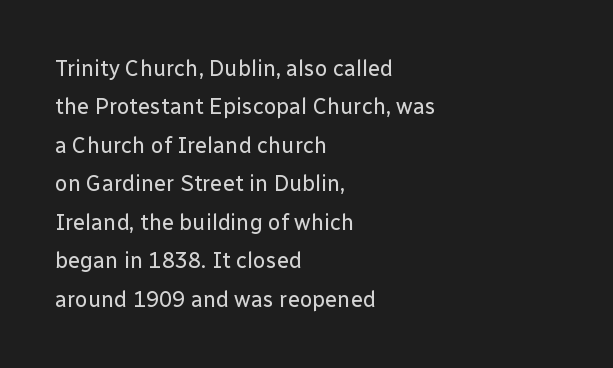
You could call the tracking neutral — neither tight nor loose. The zone under the glyphs is completely vacant. Every character sits straight up, as roman type does. Stroke mass is kept to a normal reading level or below. The passage is arranged the way most books set body copy — flush left.
